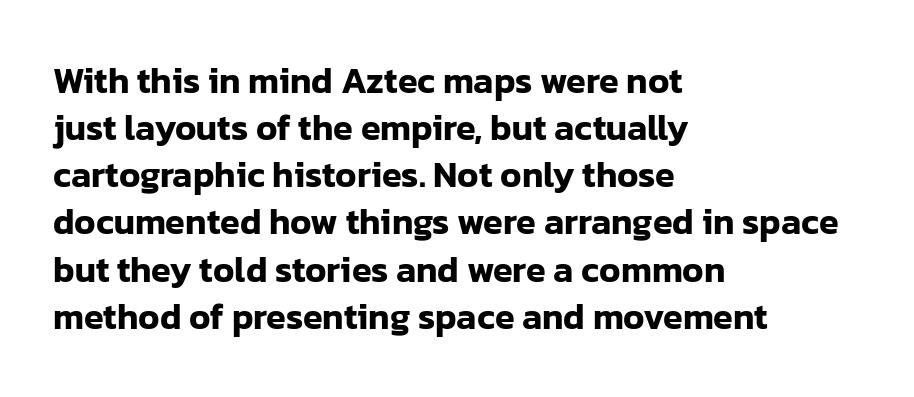
The image shows 36 px sans-serif type, upright; set left-aligned, normal line spacing (1.31x), normal letter spacing, not underlined; low stroke contrast and a medium x-height.
